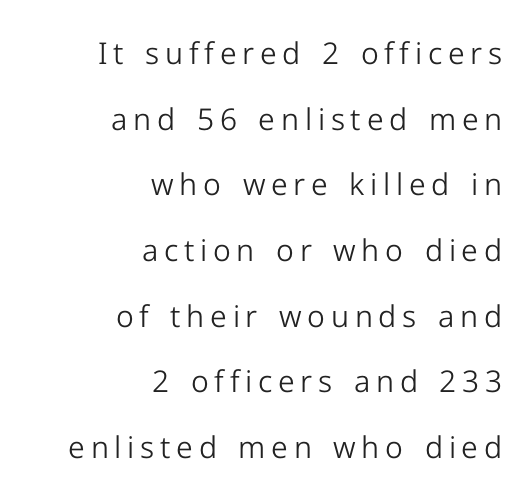
Each row of text sits above clean, open space. Do the characters align in a grid? No, the font is proportional. Summary of weight: not heavy and not bold. Widely set lines give the paragraph a tall, airy silhouette.
